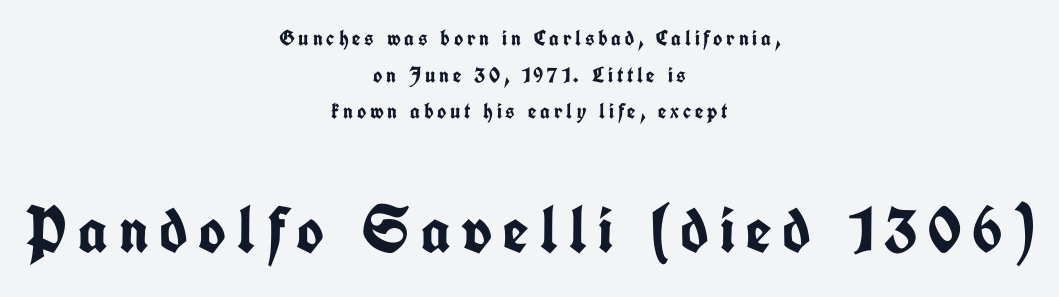
The image shows 66 px semibold, condensed sans-serif type, upright; set centered, normal line spacing (1.67x), not underlined; the second (bottom) block is 3.0x larger; low stroke contrast and a medium x-height.
